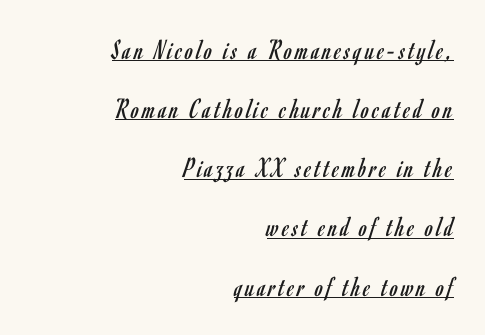
Q: Is the text bold? A: No.
Q: Is the text italic (slanted)? A: Yes.
Q: Is the typeface a serif or a sans-serif typeface? A: Sans-serif.
Q: Is the text underlined? A: Yes.
Q: How is the paragraph aligned? A: Right-aligned.
Q: Is the spacing between lines tight, normal or loose? A: Loose.
Q: Width (condensed, normal, or wide)? A: Condensed.
Q: Stroke contrast? A: Low.
Q: x-height? A: Small.
Q: Monospaced? A: No.
